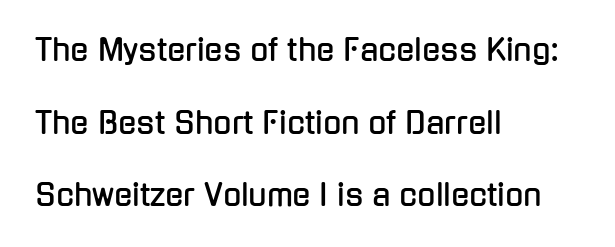
Q: Is the text italic (slanted)? A: No, it is upright.
Q: Is the typeface a serif or a sans-serif typeface? A: Sans-serif.
Q: Is the text underlined? A: No.
Q: How is the paragraph aligned? A: Left-aligned.
Q: Is the spacing between letters normal or unusually wide? A: Normal.
Q: Is the spacing between lines tight, normal or loose? A: Loose.
Q: Width (condensed, normal, or wide)? A: Condensed.
Q: Stroke contrast? A: Low.
Q: x-height? A: Medium.
Q: Monospaced? A: No.
